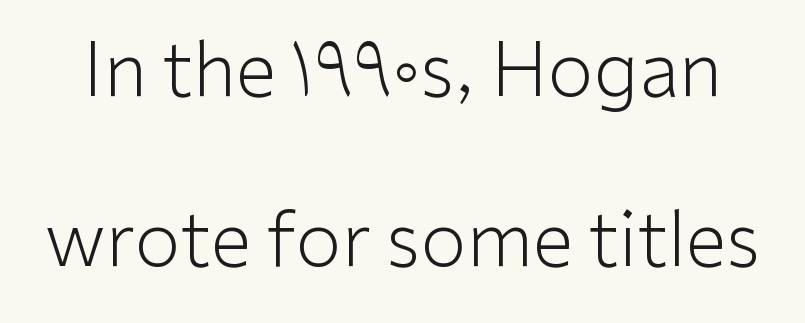
{"serif": "no", "italic": "no", "bold": "no", "weight": "light", "width": "normal", "stroke_contrast": "low", "x_height": "medium", "monospaced": "no", "underline": "no", "line_spacing": "loose", "line_spacing_ratio": 2.3, "letter_spacing": "normal", "letter_spacing_em": 0.0, "glyph_px": 74}
